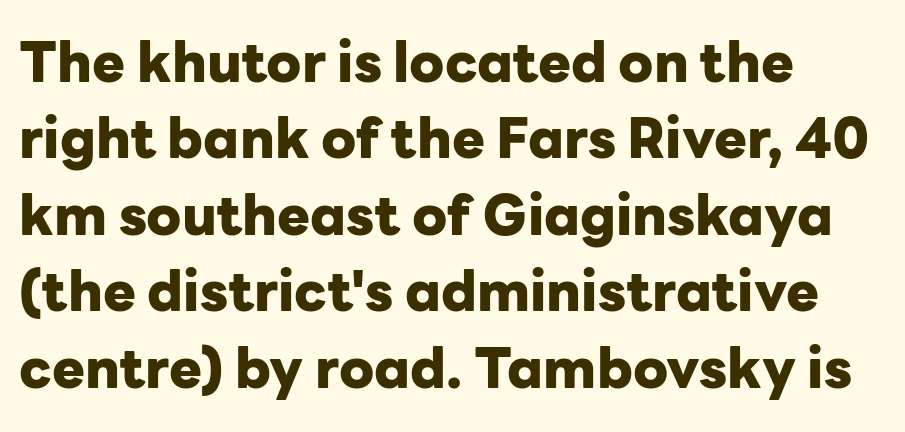
The image shows 55 px heavy sans-serif type, upright; set left-aligned, normal line spacing (1.39x), normal letter spacing, not underlined; low stroke contrast and a medium x-height.
